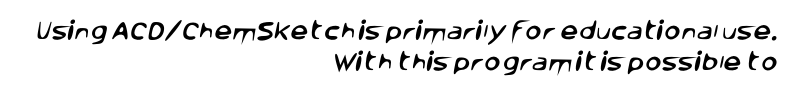
Glance below the letters and you will spot only blank space. One glance says typical: line gaps are just what's usual. One-word summary of the alignment: right. Standard letterfit; no display-style spreading of the glyphs.
